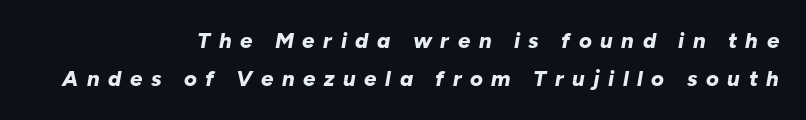
{"italic": "yes", "lean": "right", "slant_degrees": 10, "bold": "yes", "underline": "no", "align": "right", "line_spacing_ratio": 1.74, "letter_spacing": "wide", "letter_spacing_em": 0.39, "glyph_px": 22}
